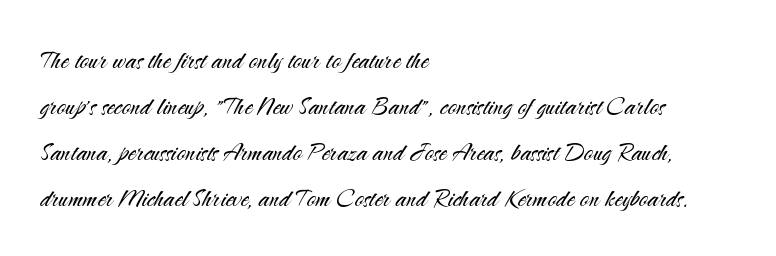
The image shows 31 px light sans-serif type; set left-aligned, normal line spacing (1.48x), normal letter spacing, not underlined; medium stroke contrast and a small x-height.
